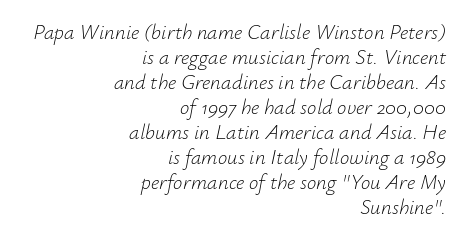
The image shows 21 px text type, italic (leaning right); set right-aligned, line spacing 1.19x, normal letter spacing, not underlined.
